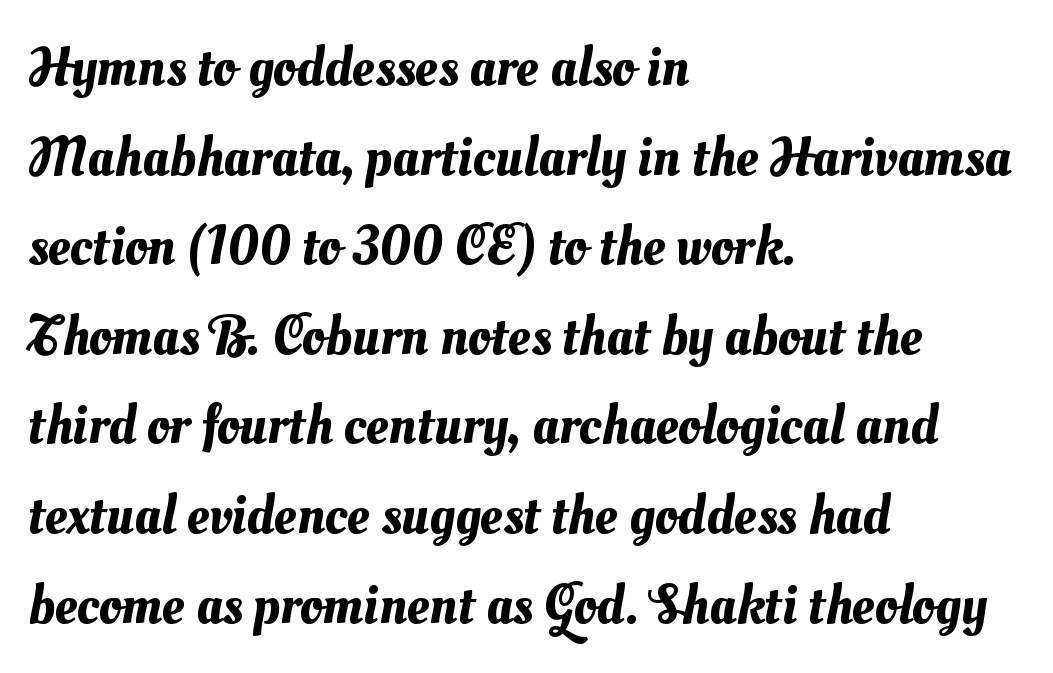
Q: Is the text underlined? A: No.
Q: How is the paragraph aligned? A: Left-aligned.
Q: Is the spacing between letters normal or unusually wide? A: Normal.
Q: Is the spacing between lines tight, normal or loose? A: Normal.
Q: Width (condensed, normal, or wide)? A: Normal.
Q: Stroke contrast? A: Medium.
Q: x-height? A: Small.
Q: Monospaced? A: No.
